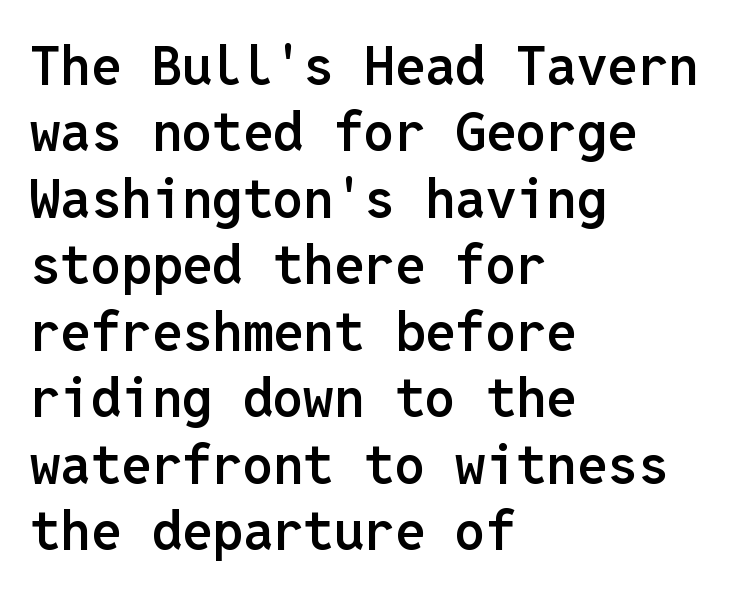
{"serif": "no", "italic": "no", "bold": "semi", "weight": "semibold", "width": "normal", "stroke_contrast": "low", "x_height": "medium", "monospaced": "yes", "underline": "no", "align": "left", "line_spacing_ratio": 1.23, "letter_spacing": "normal", "letter_spacing_em": 0.0, "glyph_px": 54}
